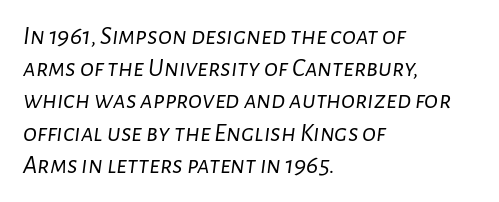
The strokes are not fattened; the text isn't bold. Every character sits at an angle, as italics do. The strip under each line holds only bare page. These lines keep a tight, regular rhythm from letter to letter. Compared with a centered layout, this one pins lines to the left instead.
